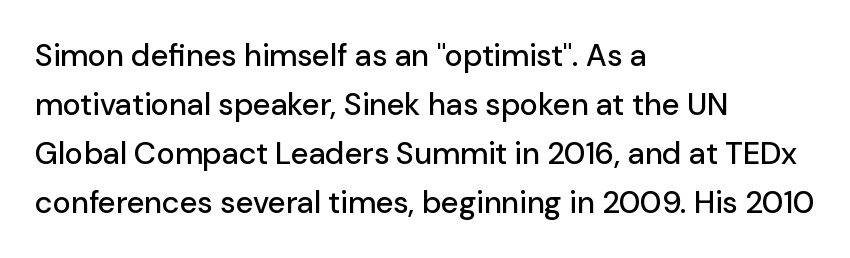
Q: Is the text italic (slanted)? A: No, it is upright.
Q: Is the typeface a serif or a sans-serif typeface? A: Sans-serif.
Q: Is the text underlined? A: No.
Q: How is the paragraph aligned? A: Left-aligned.
Q: Is the spacing between letters normal or unusually wide? A: Normal.
Q: Is the spacing between lines tight, normal or loose? A: Normal.
Q: Width (condensed, normal, or wide)? A: Normal.
Q: Stroke contrast? A: Low.
Q: x-height? A: Medium.
Q: Monospaced? A: No.
